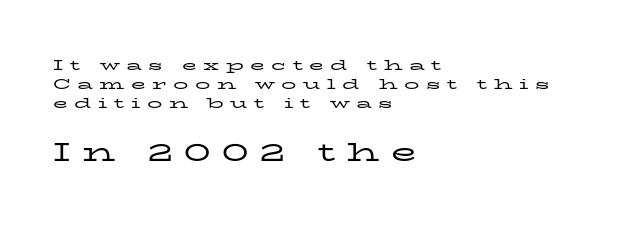
Regular leading. Larger block? The one below; the one above is distinctly smaller. Descenders hang freely into open space. Every character sits straight up, as roman type does. Counters stay open thanks to moderate or lighter strokes.
